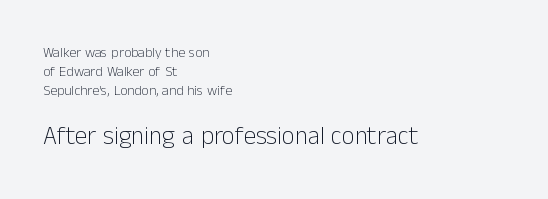
{"italic": "no", "bold": "no", "underline": "no", "align": "left", "line_spacing": "normal", "line_spacing_ratio": 1.34, "letter_spacing": "normal", "letter_spacing_em": 0.0, "larger_block": "second", "size_ratio": 1.79, "glyph_px": 25}
